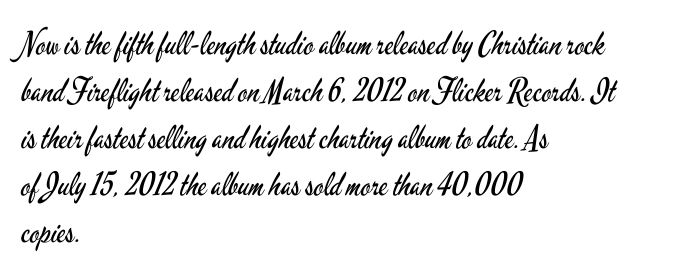
Q: Is the text bold? A: No.
Q: Is the text italic (slanted)? A: Yes.
Q: Is the typeface a serif or a sans-serif typeface? A: Sans-serif.
Q: Is the text underlined? A: No.
Q: How is the paragraph aligned? A: Left-aligned.
Q: Is the spacing between letters normal or unusually wide? A: Normal.
Q: Is the spacing between lines tight, normal or loose? A: Normal.
Q: Width (condensed, normal, or wide)? A: Condensed.
Q: Stroke contrast? A: Low.
Q: x-height? A: Small.
Q: Monospaced? A: No.
